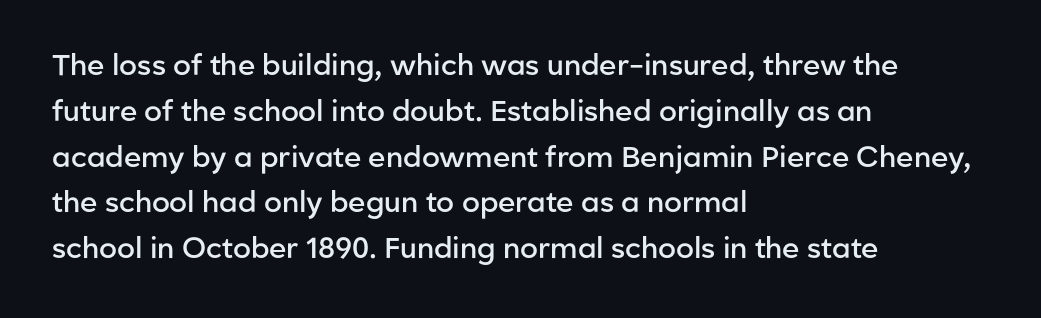
Each letter's strokes conclude bluntly, with no projecting serifs. The ragged edge is on the right, which tells us the setting is flush left. Each letter keeps its own natural width here, so spacing adapts to shape. The letters stand straight up with perfectly vertical stems. Quick note: interline space is typical.
